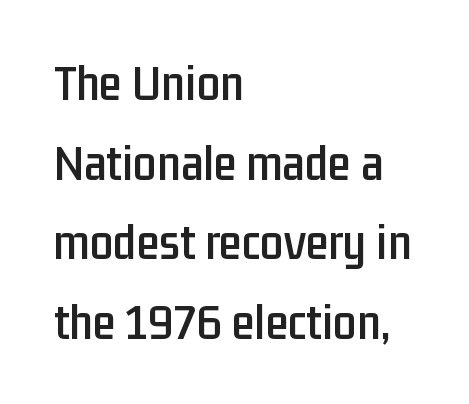
Nobody touched the tracking dial on this one. A student would call this left alignment; a typographer would say flush left, rag right. You can tell it's not italic because the verticals are truly vertical. Check where the strokes stop: nothing finishes them off — pure sans.
